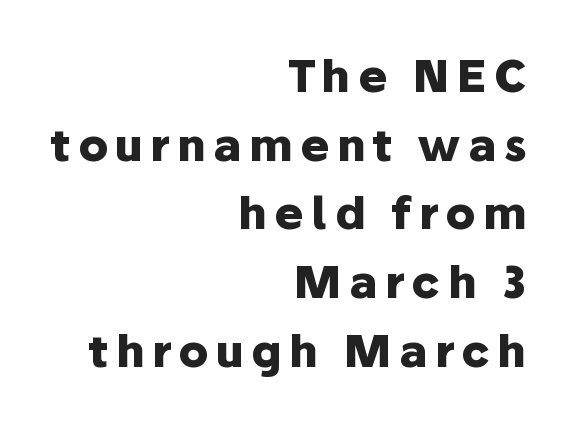
Evenly set lines give the paragraph a standard silhouette. The lines in this sample share a right terminus and differ only in where they begin. Is this a sans? Yes — the strokes have no serifs. Nope, not italic — everything's standing straight.
